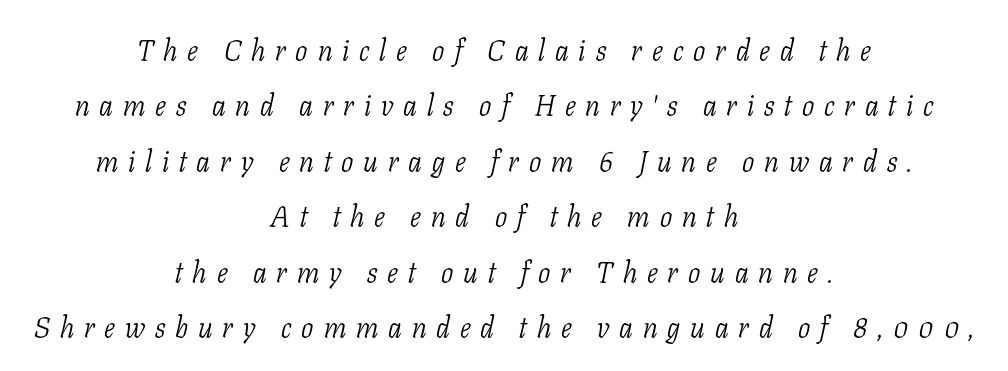
{"serif": "yes", "italic": "yes", "lean": "right", "slant_degrees": 11, "bold": "no", "weight": "light", "width": "condensed", "stroke_contrast": "low", "x_height": "medium", "monospaced": "no", "underline": "no", "align": "center", "line_spacing": "loose", "line_spacing_ratio": 1.91, "letter_spacing": "wide", "letter_spacing_em": 0.34, "glyph_px": 29}
